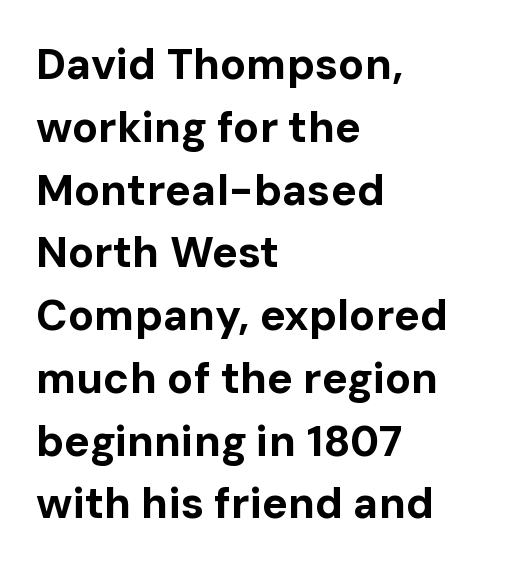
Q: Is the text bold? A: Yes.
Q: Is the text italic (slanted)? A: No, it is upright.
Q: Is the typeface a serif or a sans-serif typeface? A: Sans-serif.
Q: Is the text underlined? A: No.
Q: How is the paragraph aligned? A: Left-aligned.
Q: Is the spacing between letters normal or unusually wide? A: Normal.
Q: Is the spacing between lines tight, normal or loose? A: Normal.
Q: Width (condensed, normal, or wide)? A: Normal.
Q: Stroke contrast? A: Low.
Q: x-height? A: Medium.
Q: Monospaced? A: No.
